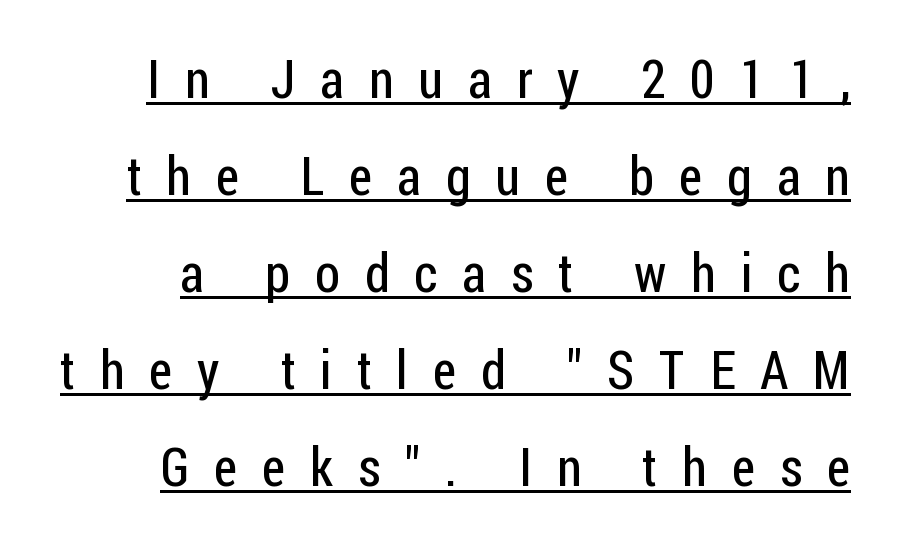
Q: Is the text bold? A: No.
Q: Is the text italic (slanted)? A: No, it is upright.
Q: Is the typeface a serif or a sans-serif typeface? A: Sans-serif.
Q: Is the text underlined? A: Yes.
Q: Is the spacing between letters normal or unusually wide? A: Unusually wide.
Q: Width (condensed, normal, or wide)? A: Condensed.
Q: Stroke contrast? A: Low.
Q: x-height? A: Medium.
Q: Monospaced? A: No.
